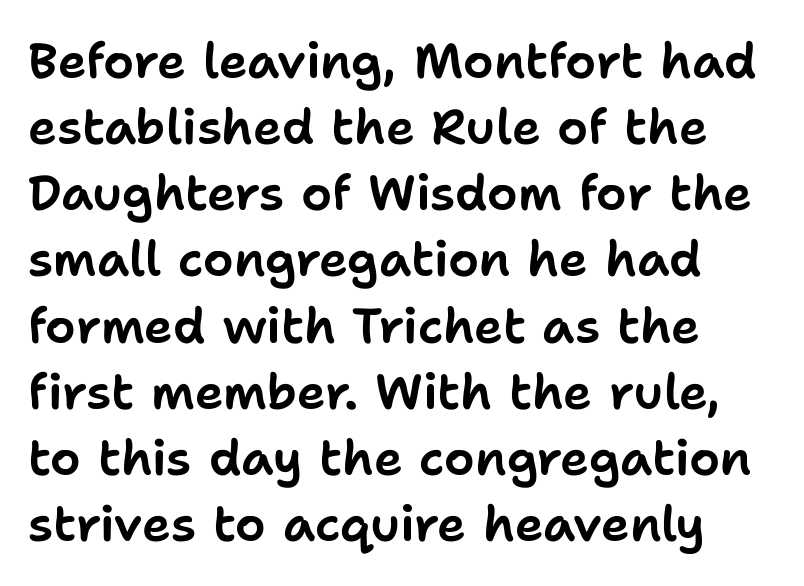
{"serif": "no", "italic": "no", "width": "normal", "stroke_contrast": "low", "x_height": "medium", "monospaced": "no", "underline": "no", "align": "left", "line_spacing": "normal", "line_spacing_ratio": 1.35, "letter_spacing": "normal", "letter_spacing_em": 0.0, "glyph_px": 49}
